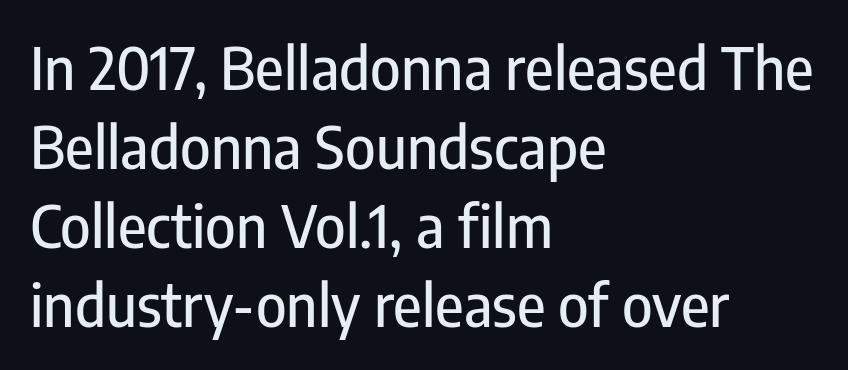
The image shows 58 px condensed sans-serif type, upright; set left-aligned, normal line spacing (1.36x), normal letter spacing, not underlined; low stroke contrast and a medium x-height.
